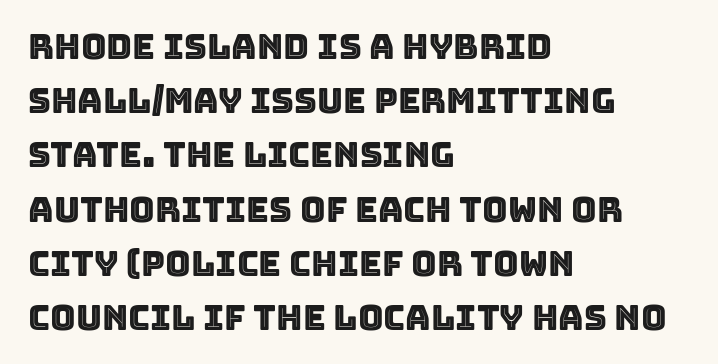
The image shows 35 px text type, upright; set left-aligned, normal line spacing (1.55x), normal letter spacing, not underlined; a large x-height.
